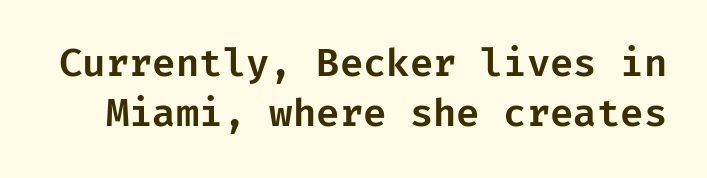
The image shows 38 px sans-serif type, upright; set normal line spacing (1.31x), normal letter spacing, not underlined; low stroke contrast and a medium x-height.
